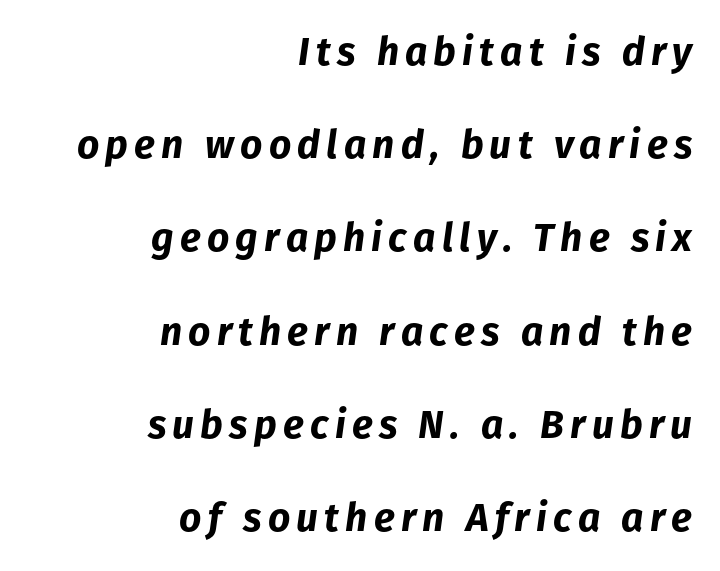
The image shows 39 px bold type, italic (leaning right); set right-aligned, loose line spacing (2.39x), not underlined; low stroke contrast and a medium x-height.
